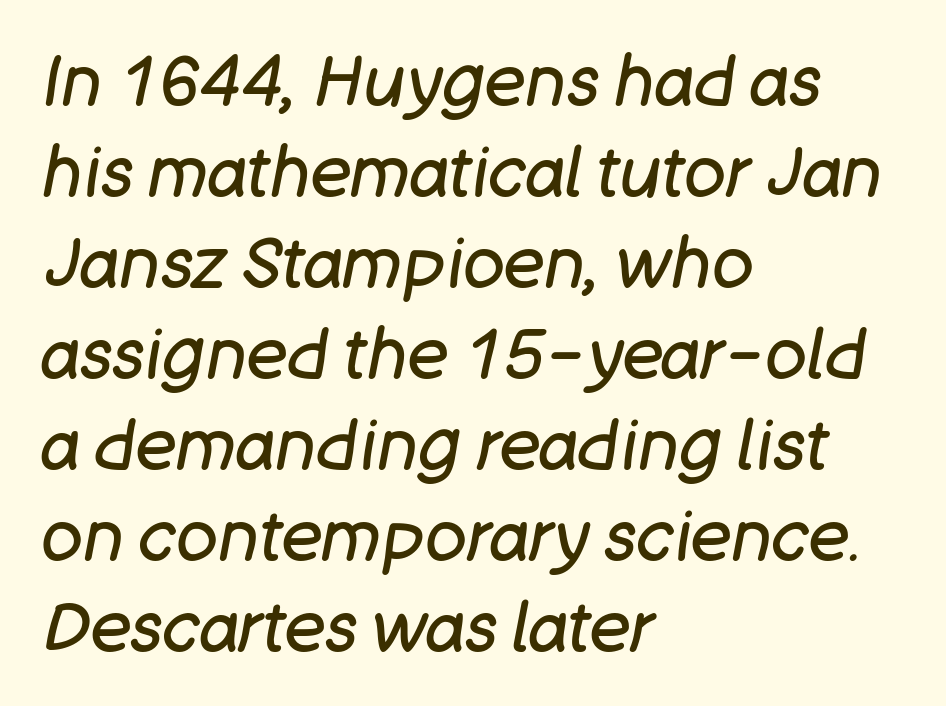
The font is comparable to plain body text, perhaps lighter. Every character sits at an angle, as italics do. Compared with typical body copy, the letter spacing here is the same. Evenly set lines give the paragraph a standard silhouette. Layout note: lines flush left. The specimen omits any rule beneath the text block's lines.
